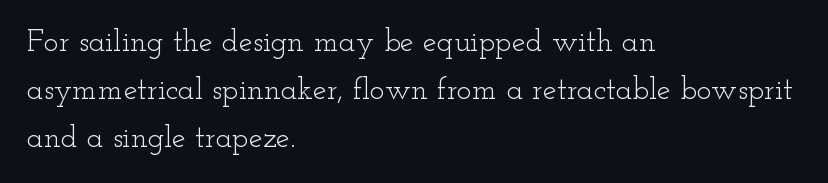
The image shows 31 px light, wide serif type, upright; set left-aligned, normal line spacing (1.55x), normal letter spacing, not underlined; low stroke contrast and a small x-height.
